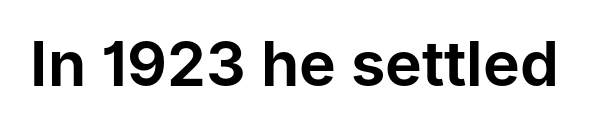
Q: Is the text italic (slanted)? A: No, it is upright.
Q: Is the typeface a serif or a sans-serif typeface? A: Sans-serif.
Q: Is the text underlined? A: No.
Q: Is the spacing between letters normal or unusually wide? A: Normal.
Q: Width (condensed, normal, or wide)? A: Normal.
Q: Stroke contrast? A: Low.
Q: x-height? A: Medium.
Q: Monospaced? A: No.
